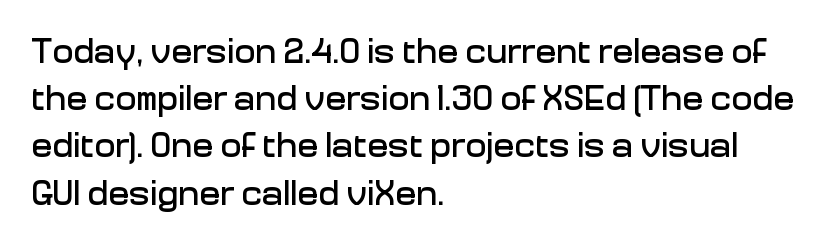
Italic? Not at all — the glyphs are vertical. Line beginnings align vertically; line endings do not. The face used here is a sans, in the tradition of grotesques and geometrics. These lines are rendered in a variable-pitch font.
